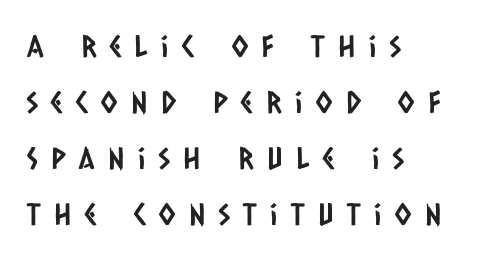
The letters carry no serifs — their stems end cleanly without finishing strokes. Only glyphs here, with clear space below each row. Each word looks stretched out because of the extra space between its letters. Notice how the passage keeps a crisp vertical edge on the left only.
